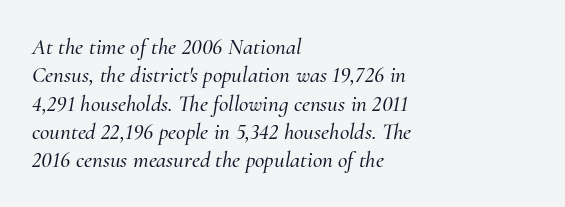
Every character sits at an angle, as italics do. Which margin do the lines hug? The left one — the right edge is uneven. The horizontal fit of the characters is conventional and even. Only glyphs here, with clear space below each row.
